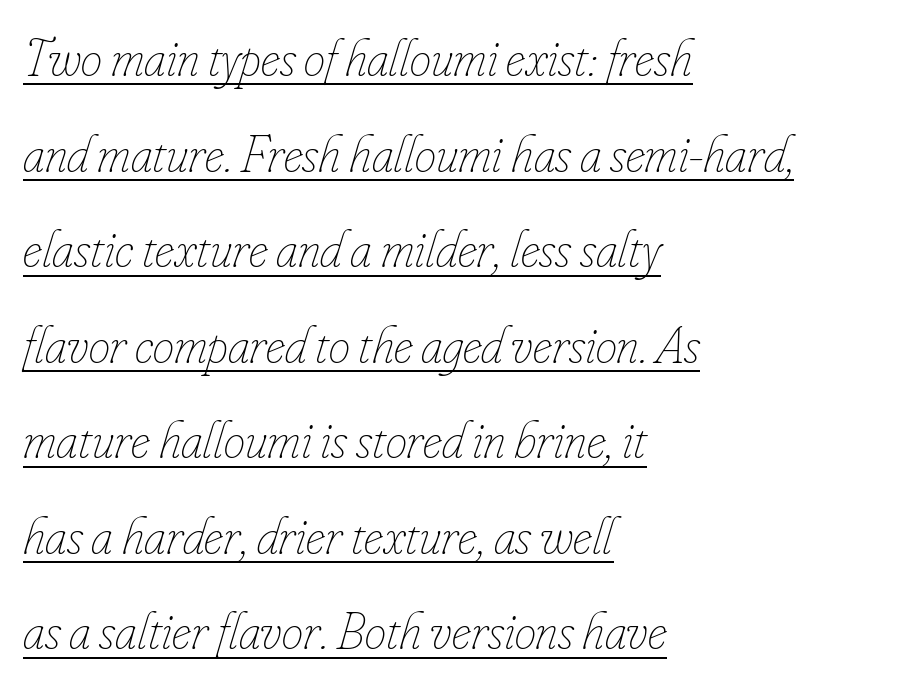
Q: Is the text bold? A: No.
Q: Is the text italic (slanted)? A: Yes, it leans right by about 16 degrees.
Q: Is the text underlined? A: Yes.
Q: How is the paragraph aligned? A: Left-aligned.
Q: Is the spacing between letters normal or unusually wide? A: Normal.
Q: Width (condensed, normal, or wide)? A: Condensed.
Q: Stroke contrast? A: Low.
Q: x-height? A: Small.
Q: Monospaced? A: No.
